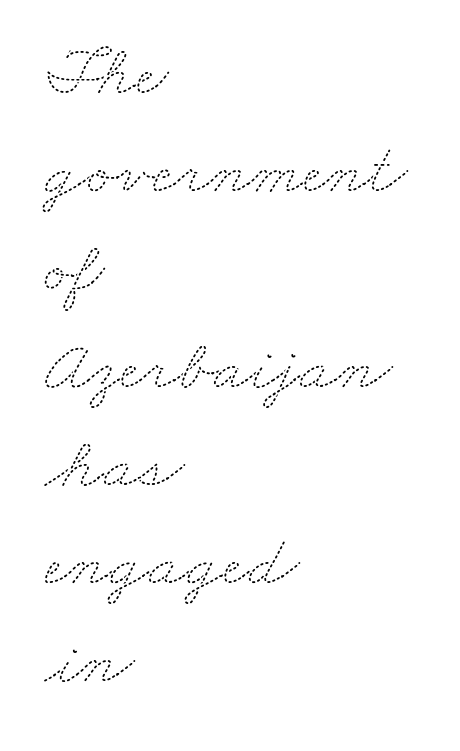
Tracking here is standard; glyphs follow each other at the usual distance. The lines sit at an ordinary, default distance from one another. The strokes are not fattened; the text isn't bold. Descenders are the only things crossing below the line. Alignment: flush left. Is this a fixed-width face? No — the glyphs have proportional, varying widths.
